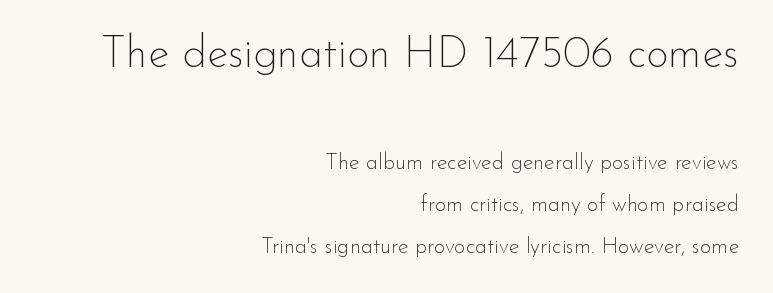
Beneath every word, the page is bare. Each word holds together tightly as a unit, with standard inter-letter gaps. The more generous point size was reserved for the upper chunk. Check where the strokes stop: nothing finishes them off — pure sans. A typesetter would call this proportional, since set widths differ per character.
